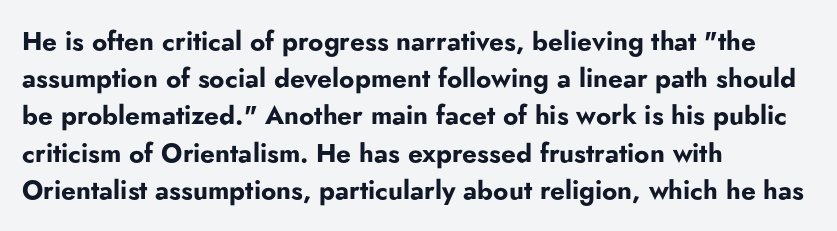
Q: Is the text bold? A: Yes.
Q: Is the text italic (slanted)? A: No, it is upright.
Q: Is the text underlined? A: No.
Q: How is the paragraph aligned? A: Left-aligned.
Q: Is the spacing between letters normal or unusually wide? A: Normal.
Q: Is the spacing between lines tight, normal or loose? A: Normal.
